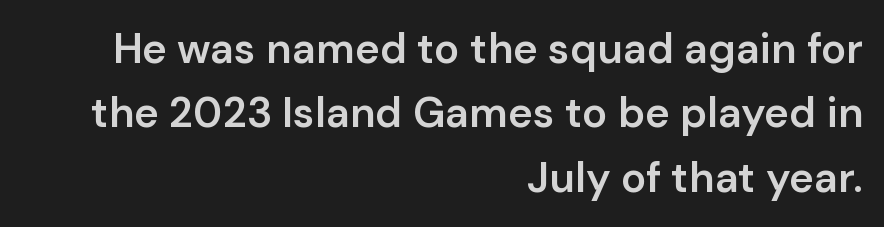
{"serif": "no", "italic": "no", "bold": "semi", "weight": "semibold", "width": "normal", "stroke_contrast": "low", "x_height": "medium", "monospaced": "no", "underline": "no", "align": "right", "line_spacing": "normal", "line_spacing_ratio": 1.53, "letter_spacing": "normal", "letter_spacing_em": 0.0, "glyph_px": 42}
